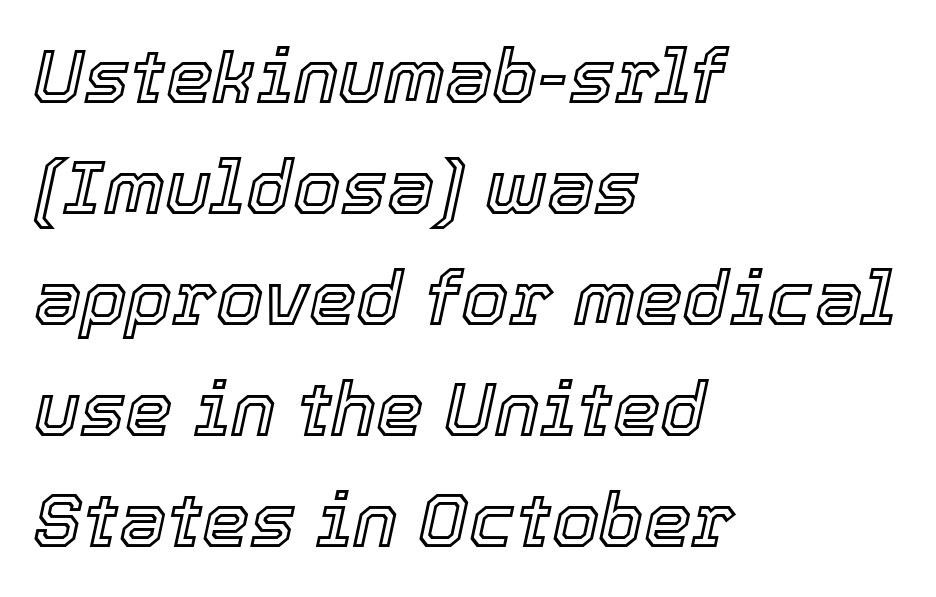
Each line starts at the same left margin while the right side varies. The glyphs look as if they've been sheared to an angle. Baseline-to-baseline distance is the conventional proportion of letter height. You could call the tracking neutral — neither tight nor loose. Clear beneath every line of the passage. Think of a printed novel: that variable character pitch is what you see here.
